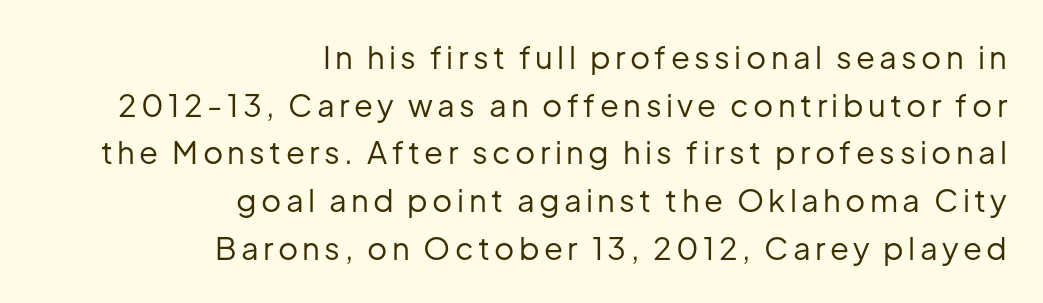
The image shows 31 px regular-weight sans-serif type, upright; set right-aligned, normal line spacing (1.54x), not underlined; low stroke contrast and a medium x-height.
